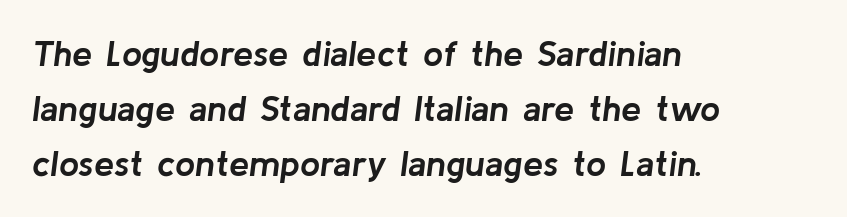
The image shows 36 px semibold type, italic (leaning right); set left-aligned, normal line spacing (1.53x), normal letter spacing, not underlined; low stroke contrast and a medium x-height.
